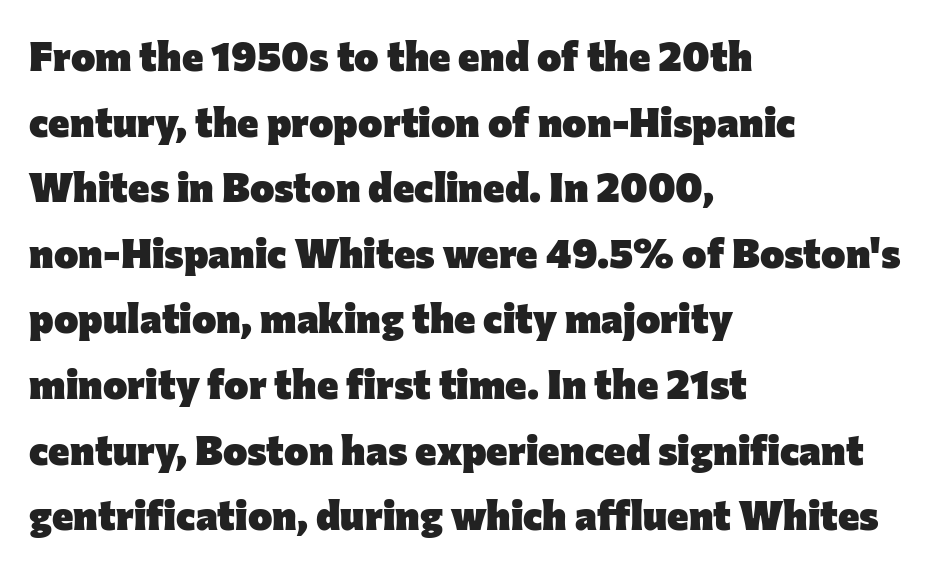
The axis of the letterforms is exactly vertical. This rendering features lettering with no underline. Heavy-handed strokes throughout: this text is bold. The rag falls on the right side of this text block. One glance says typical: line gaps are just what's usual.
